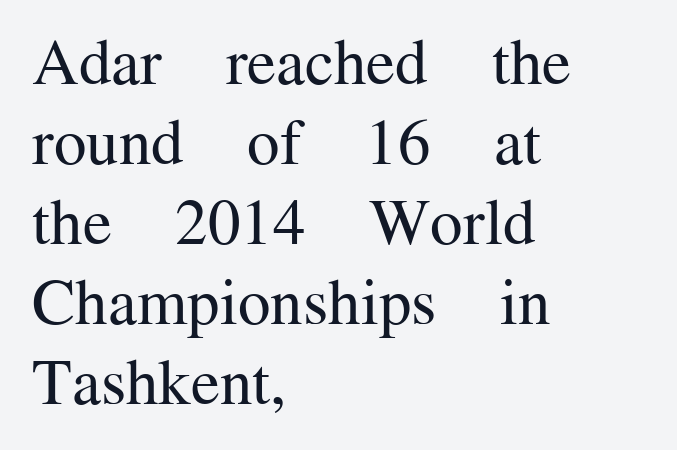
The image shows 65 px regular-weight serif type, upright; set left-aligned, line spacing 1.23x, normal letter spacing, not underlined; medium stroke contrast and a medium x-height.
